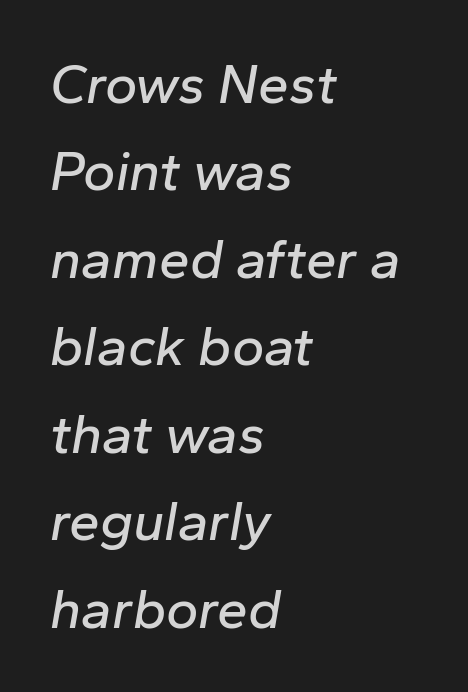
Q: Is the text italic (slanted)? A: Yes, it leans right by about 10 degrees.
Q: Is the text underlined? A: No.
Q: How is the paragraph aligned? A: Left-aligned.
Q: Is the spacing between letters normal or unusually wide? A: Normal.
Q: Is the spacing between lines tight, normal or loose? A: Normal.
Q: Width (condensed, normal, or wide)? A: Normal.
Q: Stroke contrast? A: Low.
Q: x-height? A: Medium.
Q: Monospaced? A: No.
